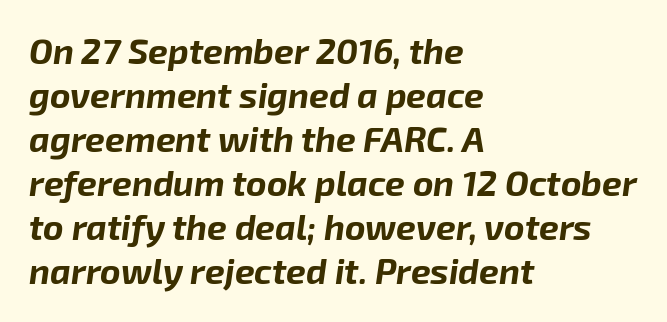
The image shows 35 px bold type, italic (leaning right); set left-aligned, normal line spacing (1.26x), normal letter spacing, not underlined; low stroke contrast and a medium x-height.
